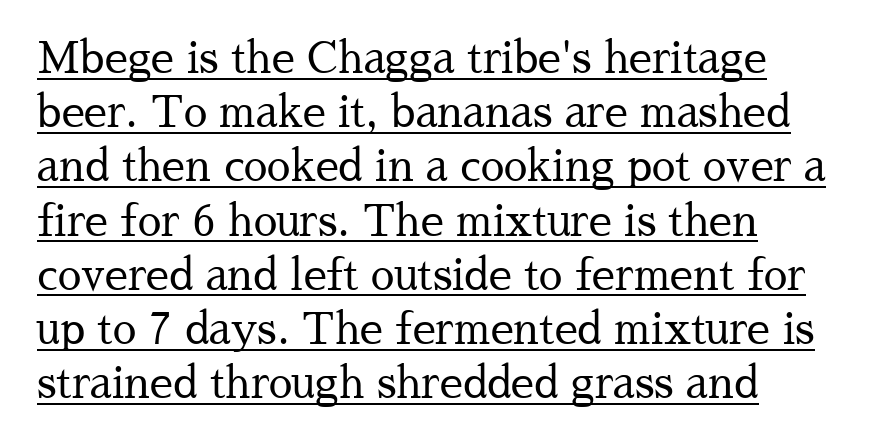
{"serif": "yes", "italic": "no", "bold": "no", "weight": "regular", "width": "normal", "stroke_contrast": "medium", "x_height": "medium", "monospaced": "no", "underline": "yes", "align": "left", "line_spacing": "normal", "line_spacing_ratio": 1.29, "letter_spacing": "normal", "letter_spacing_em": 0.0, "glyph_px": 42}
